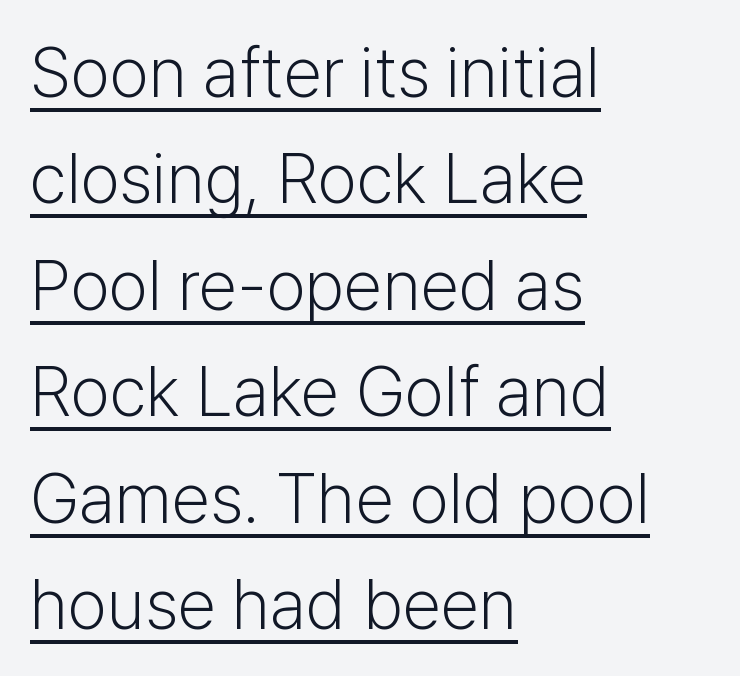
Characters follow at the spacing the type designer built in. The letters stand upright; this is a roman face. Nothing heavy about these letters — not bold at all. Horizontally, the lines are justified to the leading edge only. Varying glyph widths throughout — classic text-font behaviour. The passage shown is typeset with a sans-serif family.
